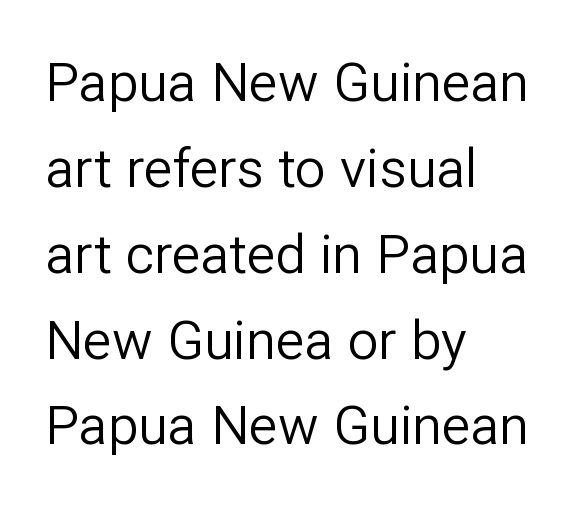
The image shows 54 px regular-weight sans-serif type, upright; set left-aligned, normal line spacing (1.59x), normal letter spacing, not underlined; low stroke contrast and a medium x-height.
